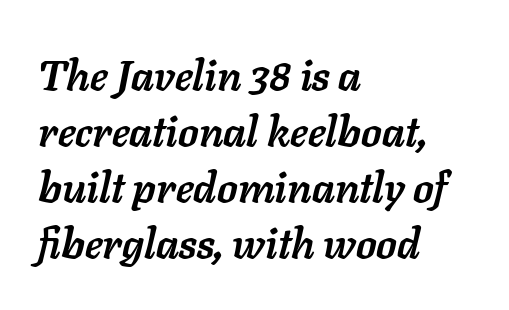
The image shows 42 px semibold type, italic (leaning right); set left-aligned, normal line spacing (1.33x), normal letter spacing, not underlined; low stroke contrast and a medium x-height.
